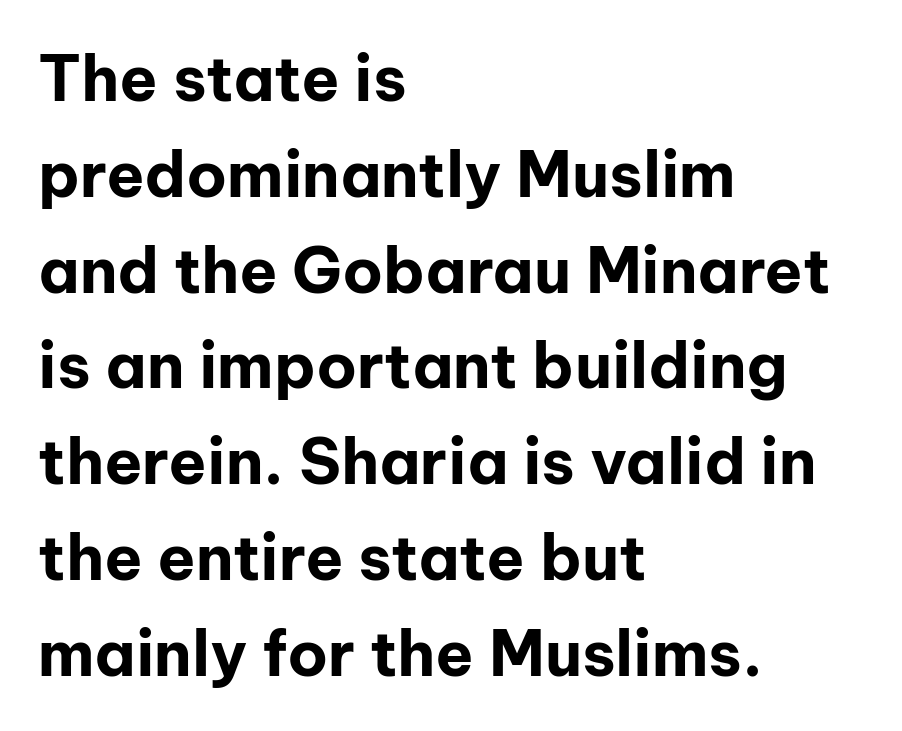
The image shows 63 px bold sans-serif type, upright; set left-aligned, normal line spacing (1.52x), normal letter spacing, not underlined; low stroke contrast and a medium x-height.
